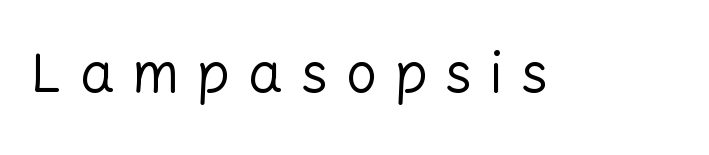
Italic: no, the glyphs are upright roman. Here the designer chose a conventional face with non-uniform glyph widths. Observe the wide spacing: letters keep a clear distance from each other. The letters look calm and open, with moderate or lighter stems. Look at the bottom of the vertical strokes: they stop flat, with no serifs.
